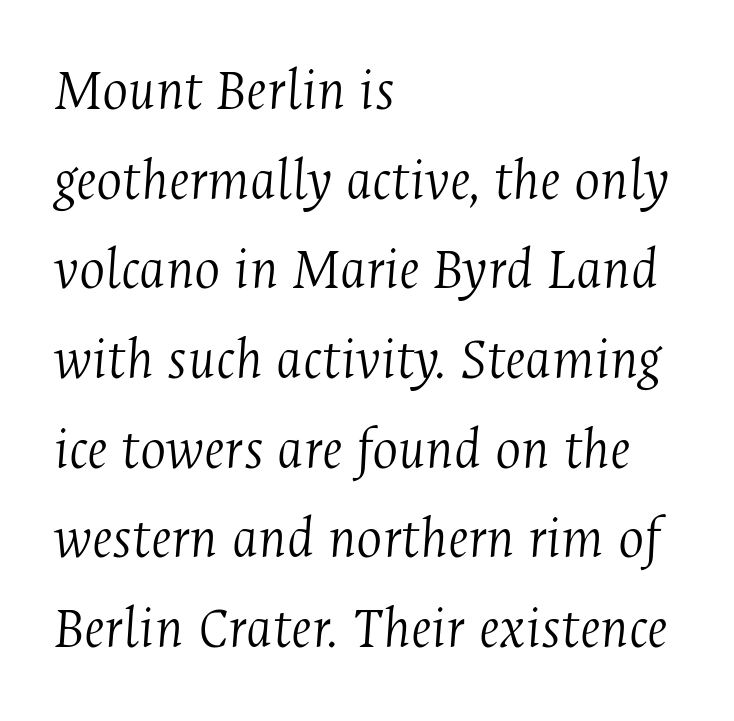
Q: Is the text bold? A: No.
Q: Is the text italic (slanted)? A: Yes, it leans right by about 4 degrees.
Q: Is the typeface a serif or a sans-serif typeface? A: Serif.
Q: Is the text underlined? A: No.
Q: How is the paragraph aligned? A: Left-aligned.
Q: Is the spacing between letters normal or unusually wide? A: Normal.
Q: Is the spacing between lines tight, normal or loose? A: Normal.
Q: Width (condensed, normal, or wide)? A: Condensed.
Q: Stroke contrast? A: Medium.
Q: x-height? A: Medium.
Q: Monospaced? A: No.
